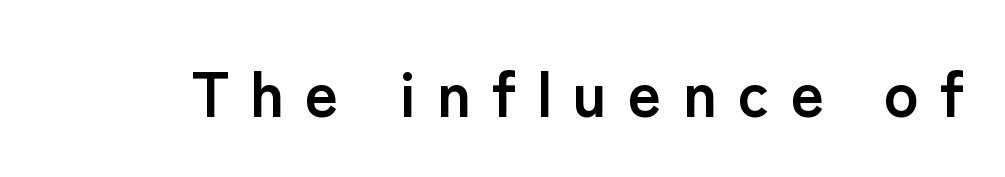
{"serif": "no", "italic": "no", "bold": "yes", "weight": "semibold", "width": "normal", "stroke_contrast": "low", "x_height": "medium", "monospaced": "no", "underline": "no", "letter_spacing": "wide", "letter_spacing_em": 0.32, "glyph_px": 65}
